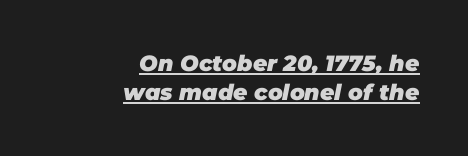
Q: Is the text bold? A: Yes.
Q: Is the text italic (slanted)? A: Yes, it leans right by about 11 degrees.
Q: Is the text underlined? A: Yes.
Q: How is the paragraph aligned? A: Right-aligned.
Q: Is the spacing between letters normal or unusually wide? A: Normal.
Q: Is the spacing between lines tight, normal or loose? A: Normal.
